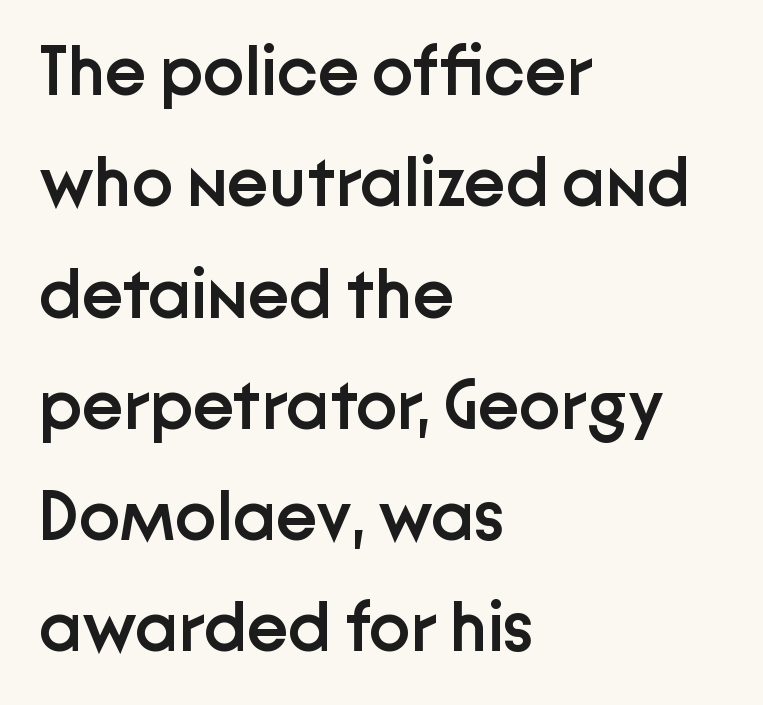
{"serif": "no", "italic": "no", "bold": "semi", "weight": "semibold", "width": "normal", "stroke_contrast": "low", "x_height": "medium", "monospaced": "no", "underline": "no", "align": "left", "line_spacing": "normal", "line_spacing_ratio": 1.59, "letter_spacing": "normal", "letter_spacing_em": 0.0, "glyph_px": 70}
